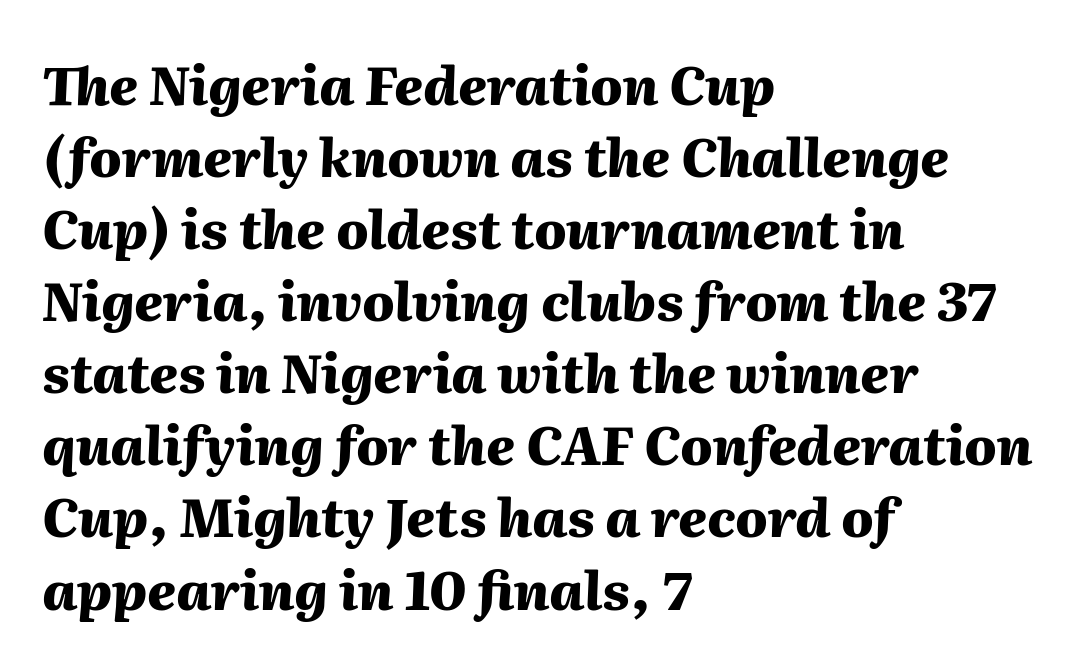
The image shows 53 px heavy type, italic (leaning right); set left-aligned, normal line spacing (1.36x), normal letter spacing, not underlined; medium stroke contrast and a medium x-height.
